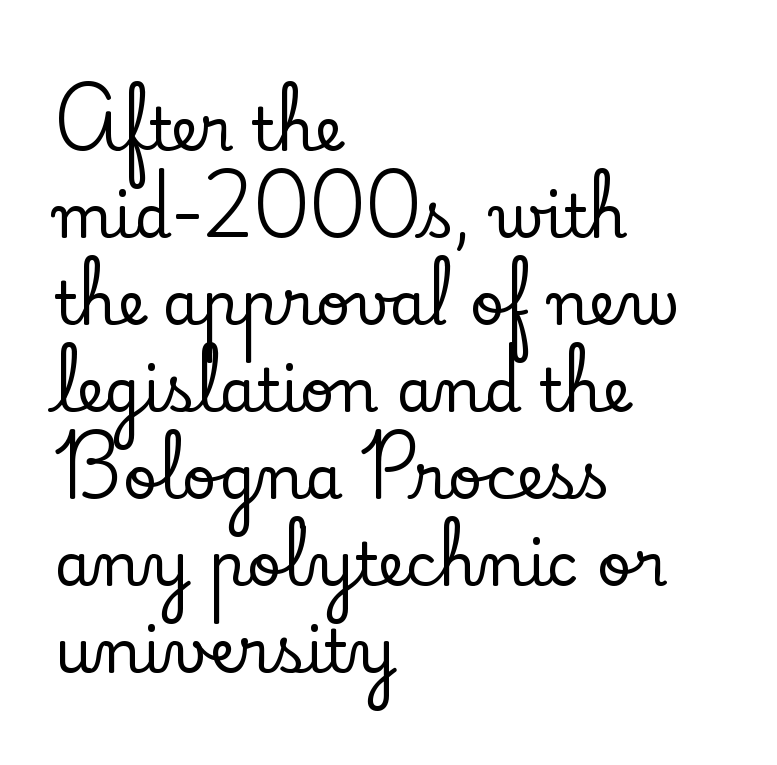
The image shows 60 px serif type, upright; set left-aligned, normal line spacing (1.45x), normal letter spacing, not underlined; low stroke contrast and a small x-height.
